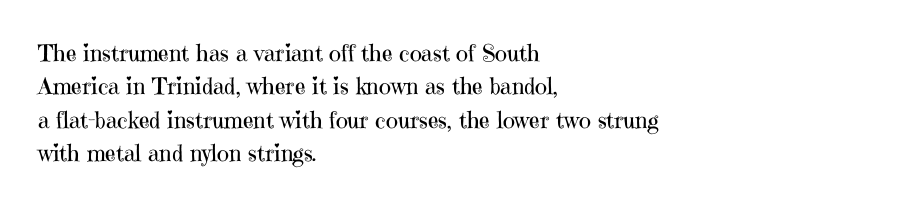
{"italic": "no", "bold": "no", "underline": "no", "align": "left", "line_spacing": "normal", "line_spacing_ratio": 1.45, "letter_spacing": "normal", "letter_spacing_em": 0.0, "glyph_px": 23}
